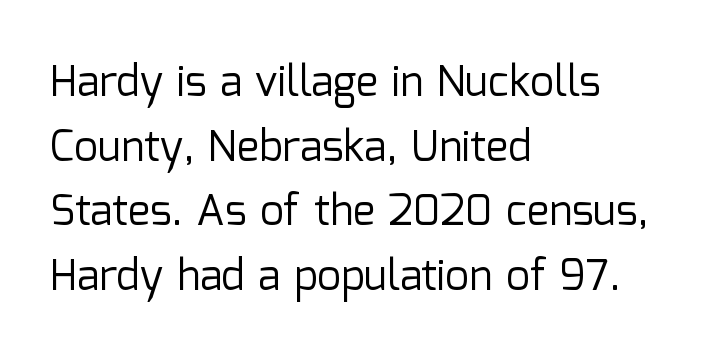
Q: Is the text bold? A: No.
Q: Is the text italic (slanted)? A: No, it is upright.
Q: Is the typeface a serif or a sans-serif typeface? A: Sans-serif.
Q: Is the text underlined? A: No.
Q: How is the paragraph aligned? A: Left-aligned.
Q: Is the spacing between letters normal or unusually wide? A: Normal.
Q: Is the spacing between lines tight, normal or loose? A: Normal.
Q: Width (condensed, normal, or wide)? A: Normal.
Q: Stroke contrast? A: Low.
Q: x-height? A: Medium.
Q: Monospaced? A: No.
